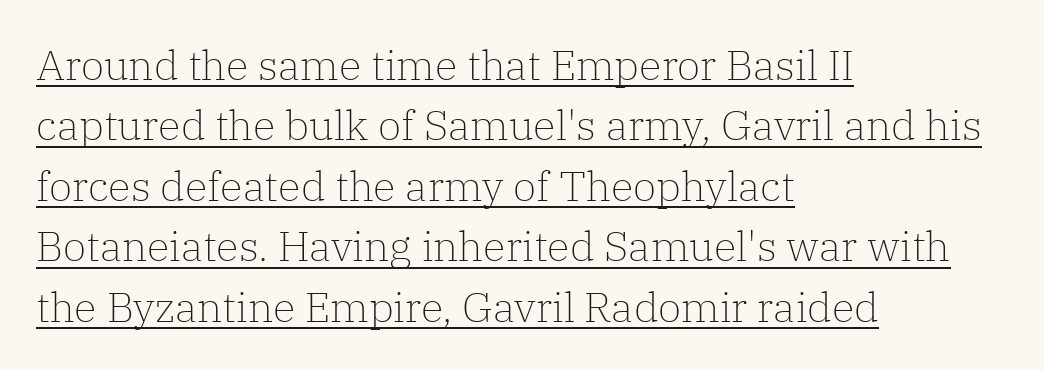
Q: Is the text bold? A: No.
Q: Is the text italic (slanted)? A: No, it is upright.
Q: Is the typeface a serif or a sans-serif typeface? A: Serif.
Q: Is the text underlined? A: Yes.
Q: How is the paragraph aligned? A: Left-aligned.
Q: Is the spacing between letters normal or unusually wide? A: Normal.
Q: Is the spacing between lines tight, normal or loose? A: Normal.
Q: Width (condensed, normal, or wide)? A: Normal.
Q: Stroke contrast? A: Low.
Q: x-height? A: Medium.
Q: Monospaced? A: No.
